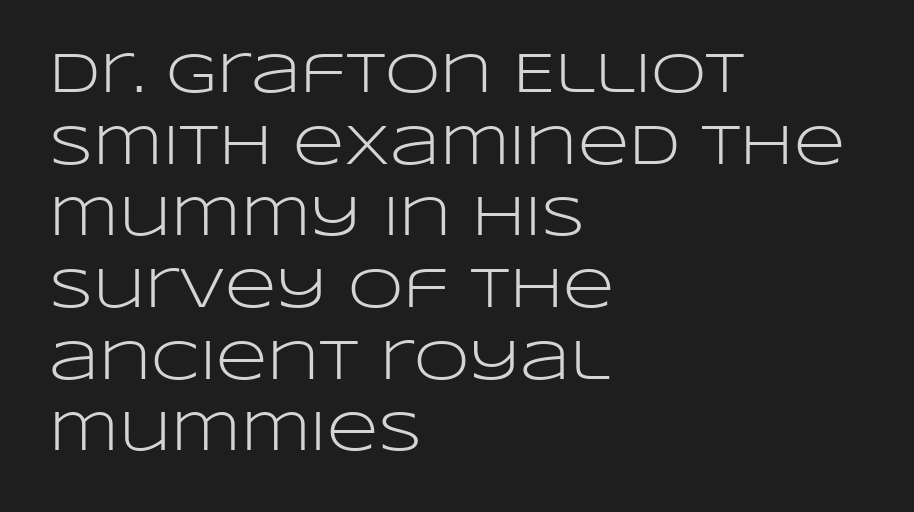
This is roman type, the default non-slanted kind. Horizontal alignment here is leftward, the default for most running prose. The strip under each line holds only bare page. Is this a fixed-width face? No — the glyphs have proportional, varying widths. No extra ink here — the face is not bold. The passage shown has conventional tracking throughout.
